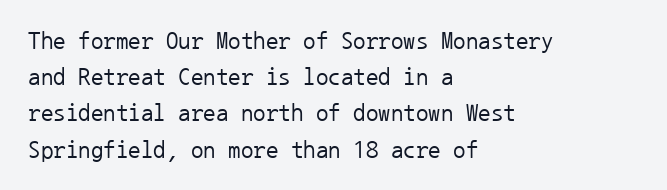
Q: Is the text bold? A: No.
Q: Is the text italic (slanted)? A: No, it is upright.
Q: Is the text underlined? A: No.
Q: How is the paragraph aligned? A: Left-aligned.
Q: Is the spacing between letters normal or unusually wide? A: Normal.
Q: Is the spacing between lines tight, normal or loose? A: Normal.
